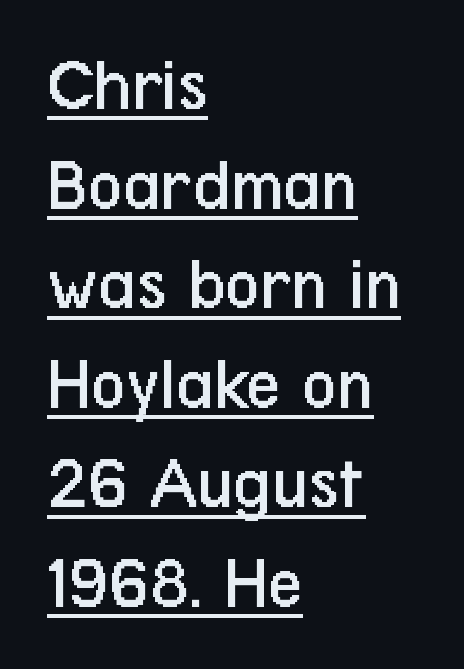
The image shows 76 px regular-weight, condensed sans-serif type, upright; set left-aligned, normal line spacing (1.31x), normal letter spacing, underlined; low stroke contrast and a medium x-height.
